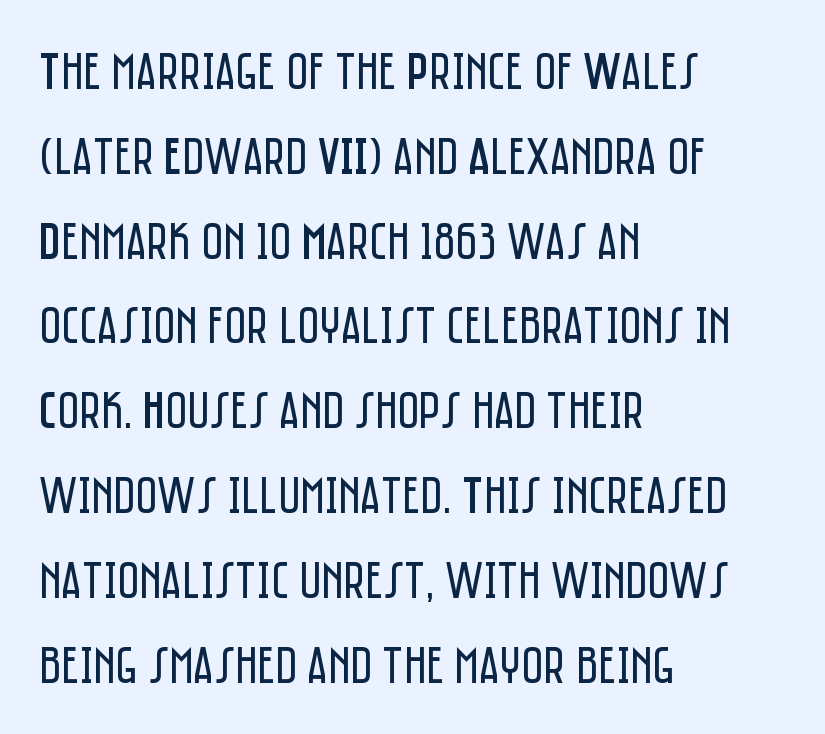
Q: Is the text bold? A: No.
Q: Is the text italic (slanted)? A: No, it is upright.
Q: Is the typeface a serif or a sans-serif typeface? A: Sans-serif.
Q: Is the text underlined? A: No.
Q: How is the paragraph aligned? A: Left-aligned.
Q: Is the spacing between letters normal or unusually wide? A: Normal.
Q: Is the spacing between lines tight, normal or loose? A: Normal.
Q: Width (condensed, normal, or wide)? A: Condensed.
Q: Stroke contrast? A: Low.
Q: x-height? A: Large.
Q: Monospaced? A: No.
